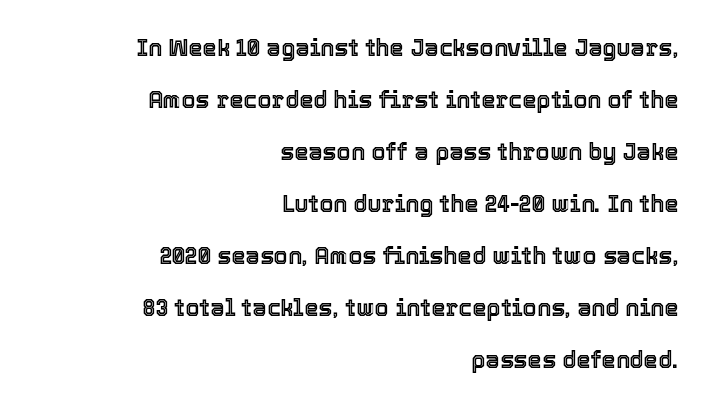
The specimen reads as upright at a glance. Reading down the block, your eye finds every line finishing at a fixed right position. Each word holds together tightly as a unit, with standard inter-letter gaps. Widely set lines give the paragraph a tall, airy silhouette. The string is rendered with underlining switched off.
